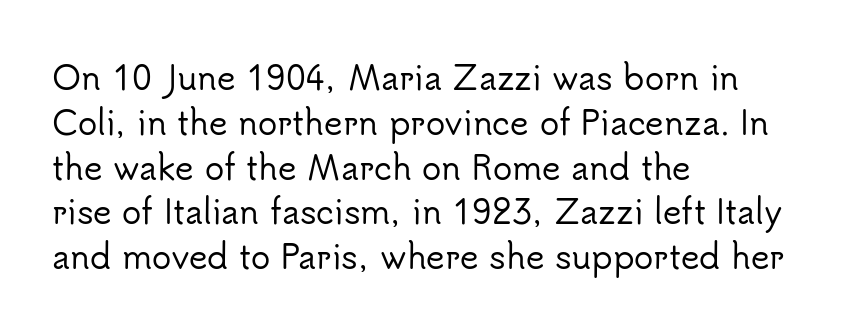
Q: Is the text italic (slanted)? A: No, it is upright.
Q: Is the typeface a serif or a sans-serif typeface? A: Sans-serif.
Q: Is the text underlined? A: No.
Q: How is the paragraph aligned? A: Left-aligned.
Q: Is the spacing between letters normal or unusually wide? A: Normal.
Q: Is the spacing between lines tight, normal or loose? A: Normal.
Q: Width (condensed, normal, or wide)? A: Normal.
Q: Stroke contrast? A: Low.
Q: x-height? A: Small.
Q: Monospaced? A: No.
